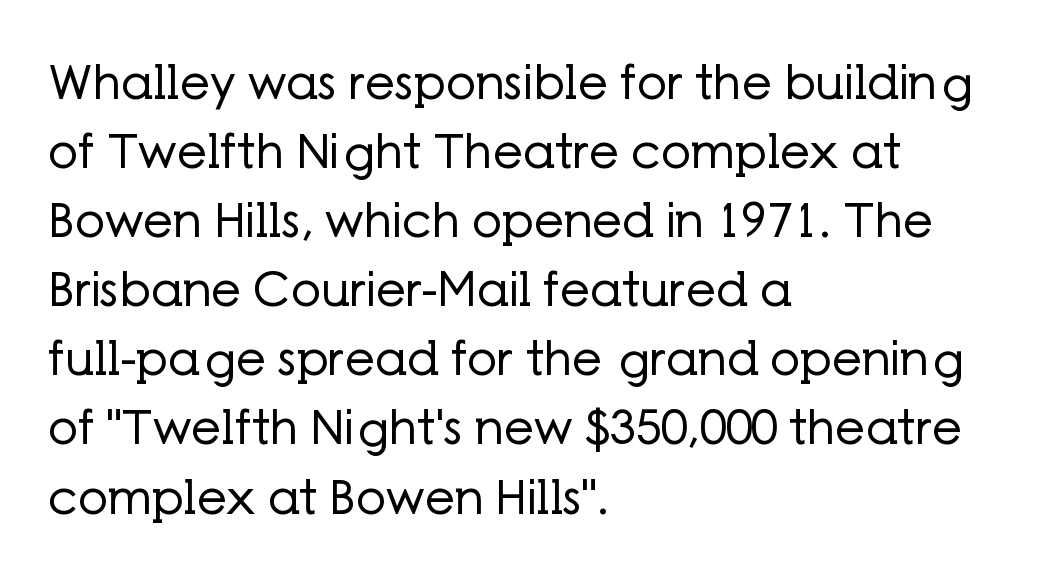
{"serif": "no", "italic": "no", "bold": "no", "weight": "regular", "width": "normal", "stroke_contrast": "low", "x_height": "medium", "monospaced": "no", "underline": "no", "align": "left", "line_spacing": "normal", "line_spacing_ratio": 1.47, "letter_spacing": "normal", "letter_spacing_em": 0.0, "glyph_px": 47}
